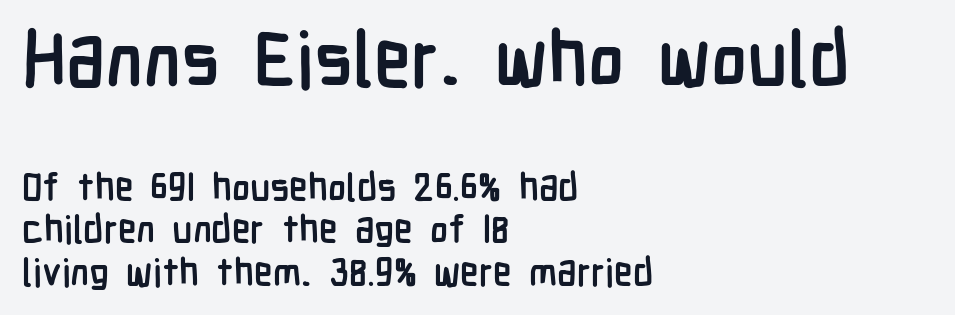
Any mark beneath the type? The region is blank. Compared with a centered layout, this one pins lines to the left instead. Is this a sans? Yes — the strokes have no serifs. The lettering holds an erect, upright posture throughout. Chunky letters — that's bold for sure. The letters advance in unequal steps, a hallmark of proportional type.
